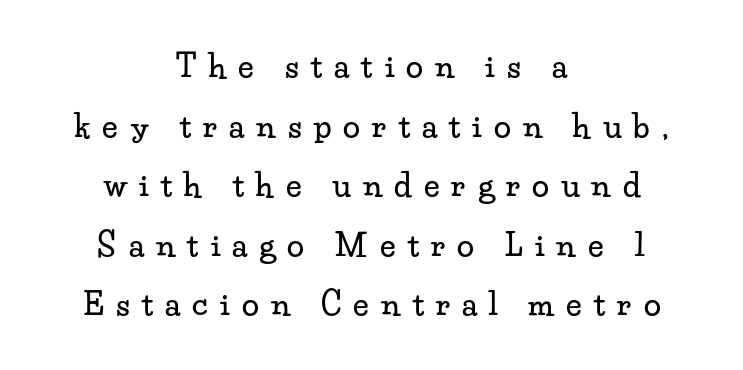
Q: Is the text italic (slanted)? A: No, it is upright.
Q: Is the typeface a serif or a sans-serif typeface? A: Serif.
Q: Is the text underlined? A: No.
Q: How is the paragraph aligned? A: Centered.
Q: Is the spacing between letters normal or unusually wide? A: Unusually wide.
Q: Is the spacing between lines tight, normal or loose? A: Loose.
Q: Width (condensed, normal, or wide)? A: Wide.
Q: Stroke contrast? A: Low.
Q: x-height? A: Small.
Q: Monospaced? A: No.
